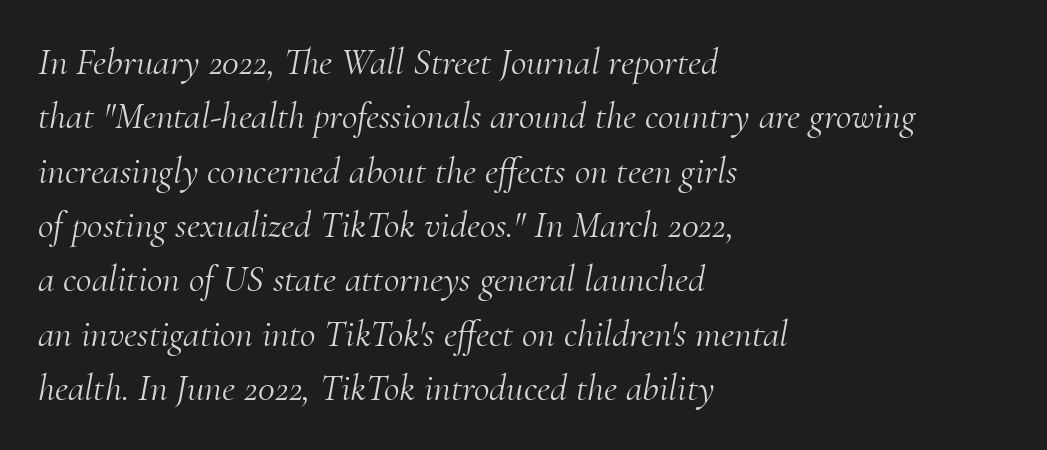
{"serif": "yes", "italic": "yes", "lean": "right", "slant_degrees": 10, "bold": "no", "weight": "light", "width": "normal", "stroke_contrast": "medium", "x_height": "small", "monospaced": "no", "underline": "no", "align": "left", "line_spacing": "normal", "line_spacing_ratio": 1.43, "letter_spacing": "normal", "letter_spacing_em": 0.0, "glyph_px": 38}
